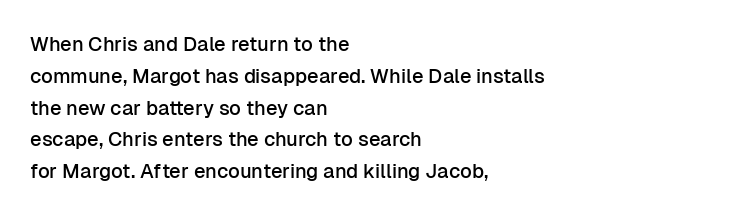
The letterforms sit shoulder to shoulder at normal distance. Ordinary non-slanted type is in use. All the whitespace from short lines collects on the right. The space between consecutive lines is moderate. The area under the type is left untouched.
